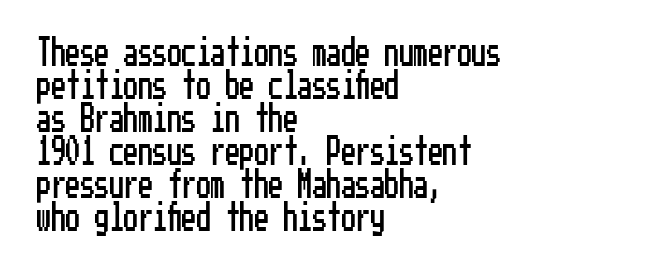
{"serif": "no", "italic": "no", "width": "condensed", "stroke_contrast": "low", "x_height": "medium", "underline": "no", "align": "left", "line_spacing": "tight", "line_spacing_ratio": 1.14, "letter_spacing": "normal", "letter_spacing_em": 0.0, "glyph_px": 29}
